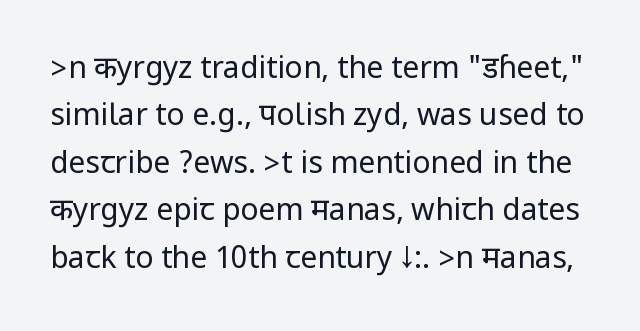
The image shows 30 px regular-weight, condensed sans-serif type, upright; set normal line spacing (1.58x), normal letter spacing, not underlined; low stroke contrast.
